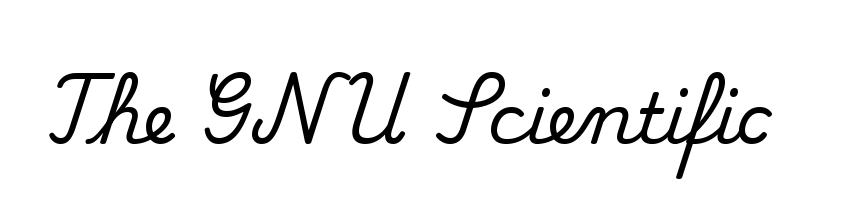
{"serif": "yes", "width": "normal", "stroke_contrast": "medium", "x_height": "small", "monospaced": "no", "underline": "no", "letter_spacing": "normal", "letter_spacing_em": 0.0, "glyph_px": 69}
